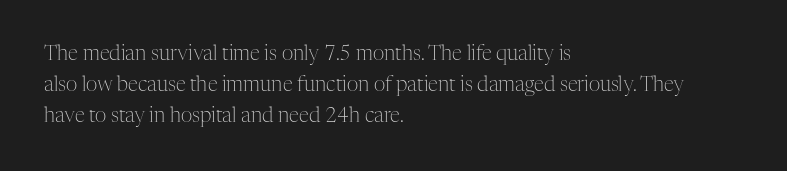
Unmarked baselines from the first word to the last. Between one letter and the next there's only the usual sliver of space. Left-aligned paragraph, ragged on the right. Compared with typical paragraphs, the rows here are spaced about the same. It's the straight-up-and-down kind of type.
